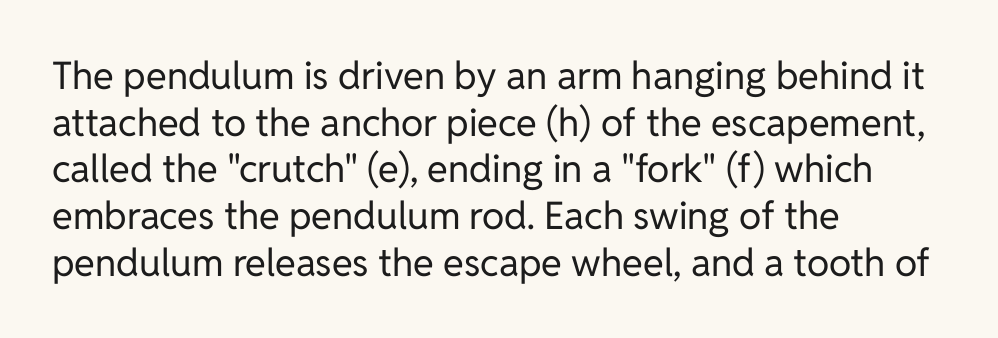
Q: Is the text bold? A: No.
Q: Is the text italic (slanted)? A: No, it is upright.
Q: Is the typeface a serif or a sans-serif typeface? A: Sans-serif.
Q: Is the text underlined? A: No.
Q: How is the paragraph aligned? A: Left-aligned.
Q: Is the spacing between letters normal or unusually wide? A: Normal.
Q: Width (condensed, normal, or wide)? A: Normal.
Q: Stroke contrast? A: Low.
Q: x-height? A: Medium.
Q: Monospaced? A: No.
